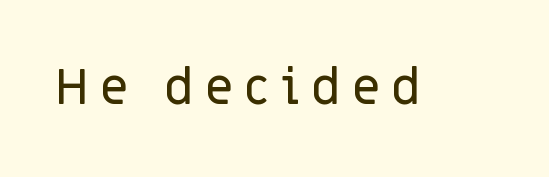
It's the straight-up-and-down kind of type. Unlike a traditional serif, this face leaves its strokes unadorned. The specimen omits any rule beneath the text block's lines. Do the characters align in a grid? No, the font is proportional.
